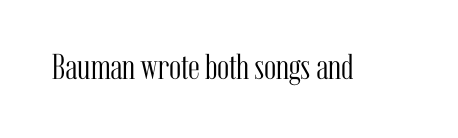
{"serif": "yes", "italic": "no", "bold": "no", "weight": "light", "width": "condensed", "stroke_contrast": "medium", "x_height": "medium", "monospaced": "no", "underline": "no", "letter_spacing": "normal", "letter_spacing_em": 0.0, "glyph_px": 36}
